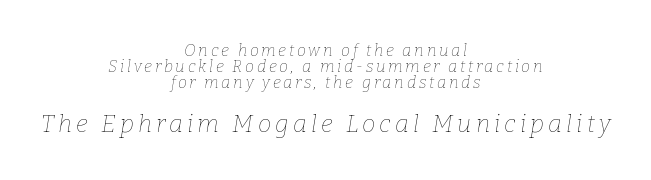
The image shows 24 px text type, italic (leaning right); set centered, tight line spacing (1.01x), not underlined; the second (bottom) block is 1.5x larger.
